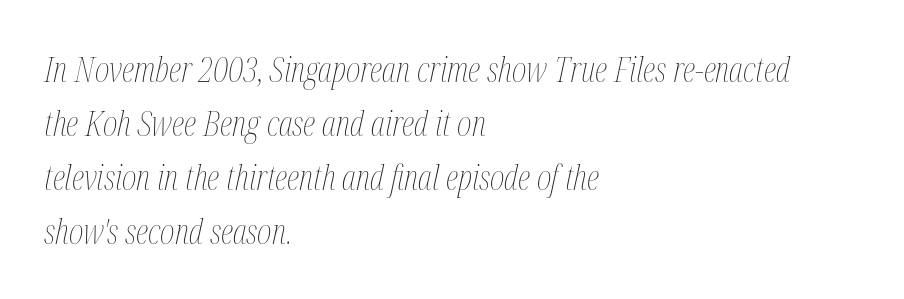
Q: Is the text bold? A: No.
Q: Is the text italic (slanted)? A: Yes, it leans right by about 12 degrees.
Q: Is the text underlined? A: No.
Q: How is the paragraph aligned? A: Left-aligned.
Q: Is the spacing between letters normal or unusually wide? A: Normal.
Q: Is the spacing between lines tight, normal or loose? A: Normal.
Q: Width (condensed, normal, or wide)? A: Condensed.
Q: Stroke contrast? A: Medium.
Q: x-height? A: Medium.
Q: Monospaced? A: No.
